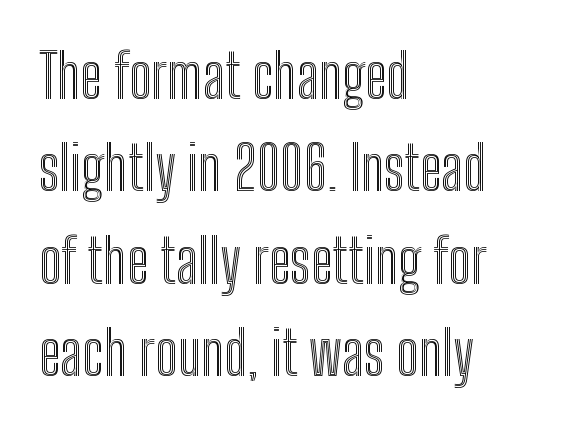
Words appear dense and cohesive because spacing is normal. The strip under each line holds only bare page. Do the characters align in a grid? No, the font is proportional. The axis of the letterforms is exactly vertical. Line spacing here is normal.
